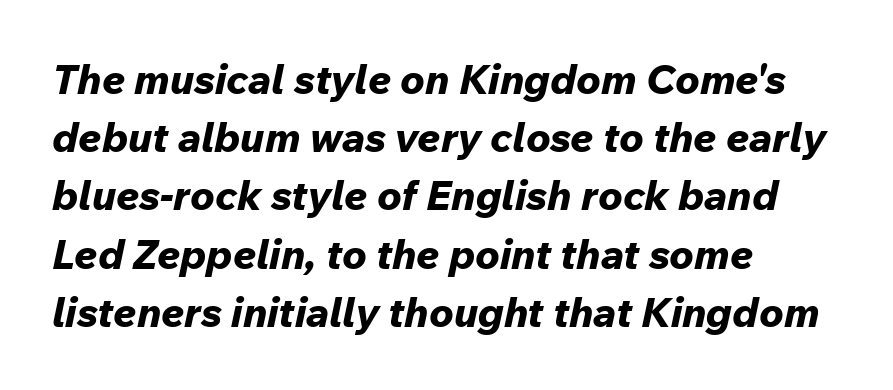
The image shows 41 px bold type, italic (leaning right); set left-aligned, normal line spacing (1.42x), normal letter spacing, not underlined; low stroke contrast and a medium x-height.
